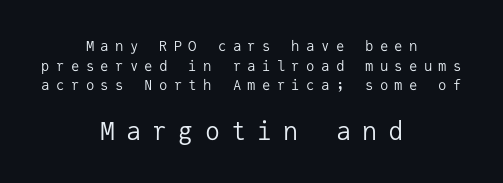
The image shows 25 px text type, upright; set centered, normal line spacing (1.4x), unusually wide letter spacing (+0.45 em), not underlined; the second (bottom) block is 1.79x larger.
